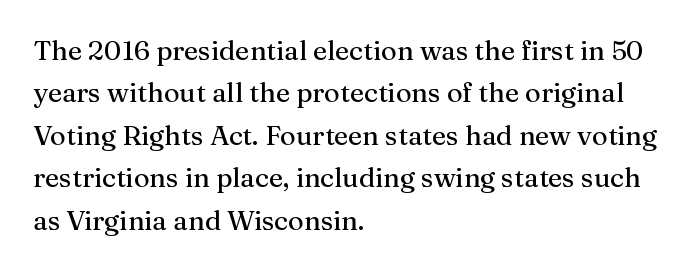
The image shows 27 px text type, upright; set left-aligned, normal line spacing (1.57x), normal letter spacing, not underlined.
